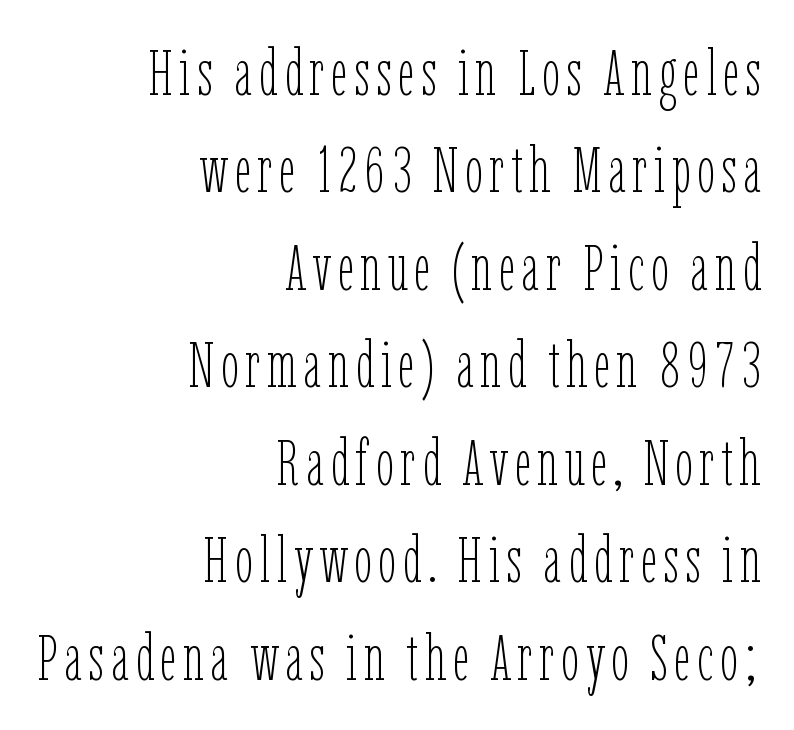
Q: Is the text bold? A: No.
Q: Is the text italic (slanted)? A: No, it is upright.
Q: Is the text underlined? A: No.
Q: How is the paragraph aligned? A: Right-aligned.
Q: Is the spacing between lines tight, normal or loose? A: Normal.
Q: Width (condensed, normal, or wide)? A: Condensed.
Q: Stroke contrast? A: Low.
Q: x-height? A: Medium.
Q: Monospaced? A: No.
